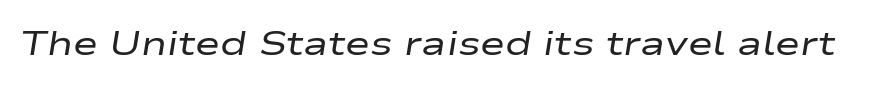
The image shows 34 px regular-weight, wide type, italic (leaning right); set normal letter spacing, not underlined; low stroke contrast and a medium x-height.
